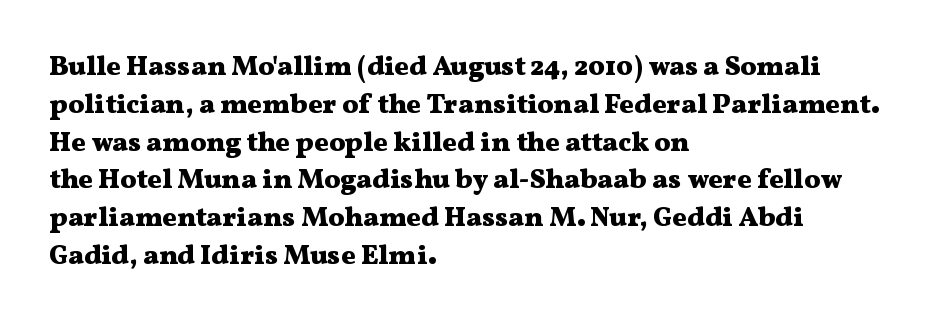
{"italic": "no", "bold": "yes", "underline": "no", "align": "left", "line_spacing": "normal", "line_spacing_ratio": 1.4, "letter_spacing": "normal", "letter_spacing_em": 0.0, "glyph_px": 27}
